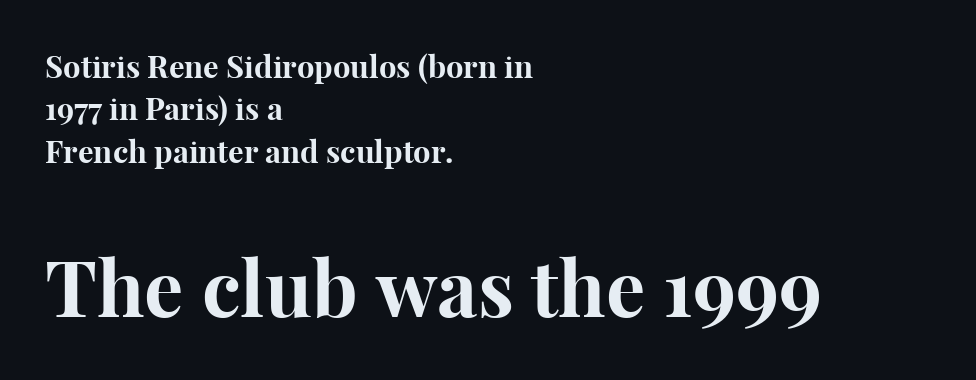
Q: Is the text bold? A: Yes.
Q: Is the text italic (slanted)? A: No, it is upright.
Q: Is the typeface a serif or a sans-serif typeface? A: Serif.
Q: Is the text underlined? A: No.
Q: How is the paragraph aligned? A: Left-aligned.
Q: Is the spacing between letters normal or unusually wide? A: Normal.
Q: Is the spacing between lines tight, normal or loose? A: Normal.
Q: Which block of text is set in a larger size, the first (top) or the second (bottom)? A: The second (bottom) one.
Q: Width (condensed, normal, or wide)? A: Normal.
Q: Stroke contrast? A: High.
Q: x-height? A: Medium.
Q: Monospaced? A: No.
